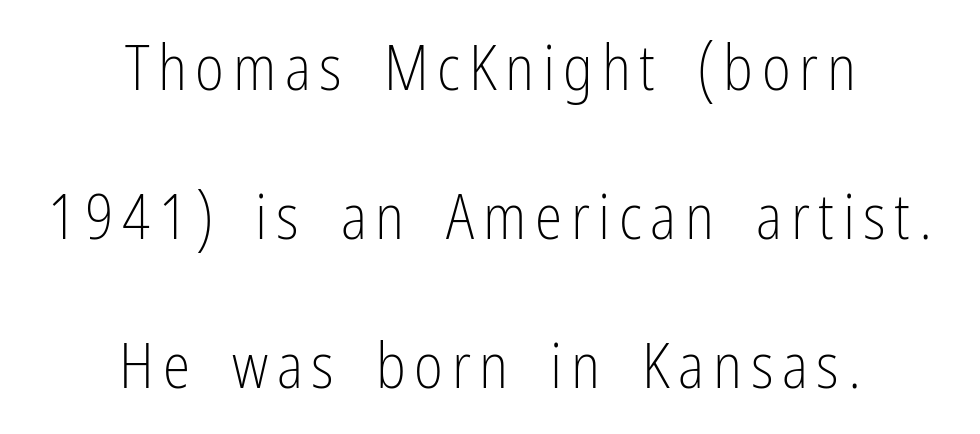
Q: Is the text bold? A: No.
Q: Is the text italic (slanted)? A: No, it is upright.
Q: Is the typeface a serif or a sans-serif typeface? A: Sans-serif.
Q: Is the text underlined? A: No.
Q: How is the paragraph aligned? A: Centered.
Q: Is the spacing between lines tight, normal or loose? A: Loose.
Q: Width (condensed, normal, or wide)? A: Condensed.
Q: Stroke contrast? A: Low.
Q: x-height? A: Medium.
Q: Monospaced? A: No.
